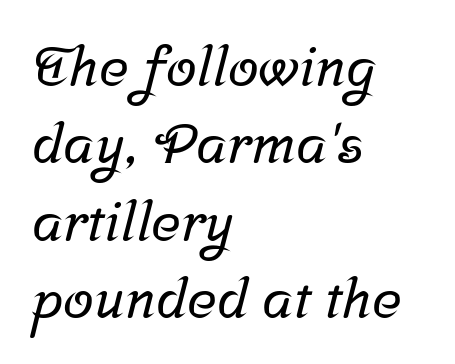
{"width": "normal", "stroke_contrast": "low", "x_height": "medium", "monospaced": "no", "underline": "no", "align": "left", "line_spacing": "normal", "line_spacing_ratio": 1.38, "letter_spacing": "normal", "letter_spacing_em": 0.0, "glyph_px": 56}
